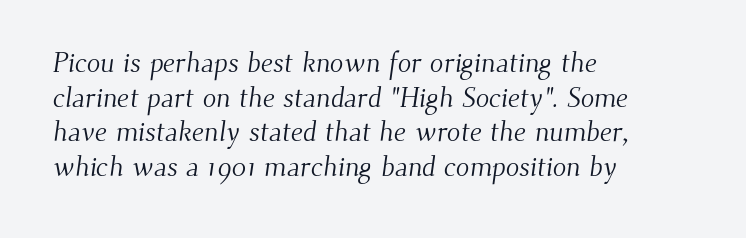
The image shows 28 px light serif type; set left-aligned, line spacing 1.24x, normal letter spacing, not underlined; medium stroke contrast and a small x-height.
